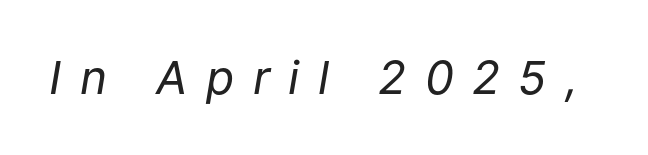
Q: Is the text bold? A: No.
Q: Is the text italic (slanted)? A: Yes, it leans right by about 9 degrees.
Q: Is the text underlined? A: No.
Q: Is the spacing between letters normal or unusually wide? A: Unusually wide.
Q: Width (condensed, normal, or wide)? A: Normal.
Q: Stroke contrast? A: Low.
Q: x-height? A: Medium.
Q: Monospaced? A: No.
